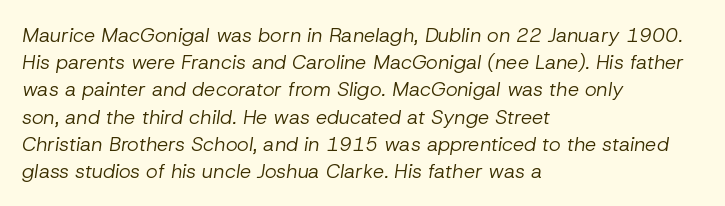
The image shows 20 px text type, italic (leaning right); set left-aligned, normal line spacing (1.36x), normal letter spacing, not underlined.
